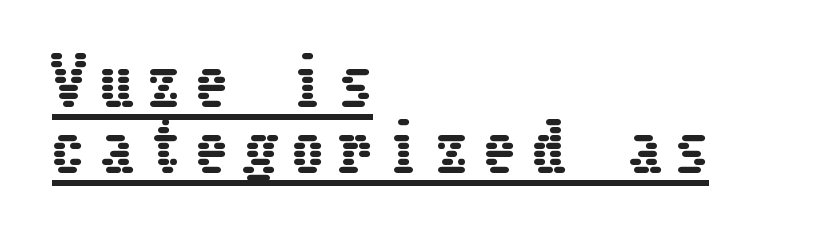
Q: Is the text italic (slanted)? A: No, it is upright.
Q: Is the text underlined? A: Yes.
Q: How is the paragraph aligned? A: Left-aligned.
Q: Is the spacing between letters normal or unusually wide? A: Unusually wide.
Q: Is the spacing between lines tight, normal or loose? A: Tight.
Q: Width (condensed, normal, or wide)? A: Condensed.
Q: Stroke contrast? A: Low.
Q: x-height? A: Medium.
